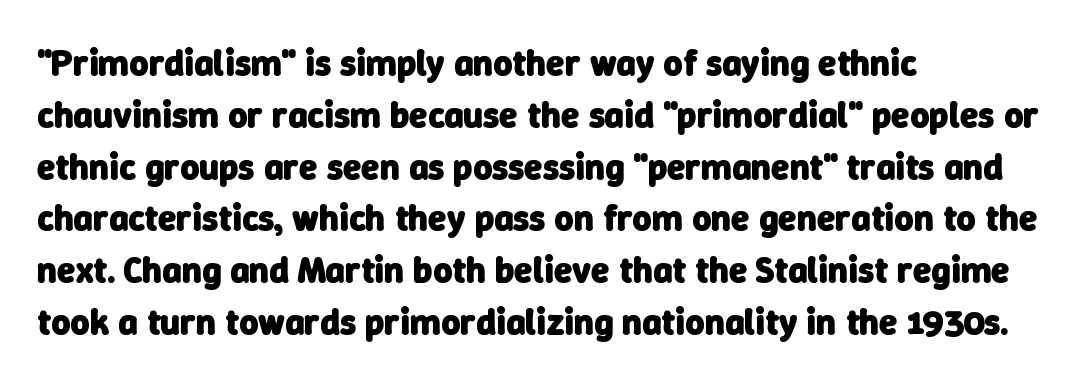
{"serif": "no", "bold": "yes", "weight": "heavy", "width": "normal", "stroke_contrast": "low", "x_height": "medium", "monospaced": "no", "underline": "no", "align": "left", "line_spacing": "normal", "line_spacing_ratio": 1.4, "letter_spacing": "normal", "letter_spacing_em": 0.0, "glyph_px": 37}
